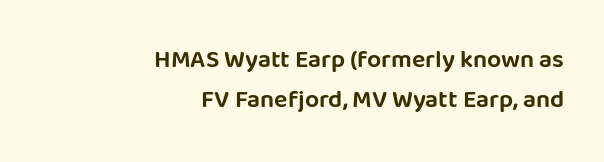
Q: Is the text italic (slanted)? A: No, it is upright.
Q: Is the text underlined? A: No.
Q: How is the paragraph aligned? A: Right-aligned.
Q: Is the spacing between letters normal or unusually wide? A: Normal.
Q: Is the spacing between lines tight, normal or loose? A: Normal.
